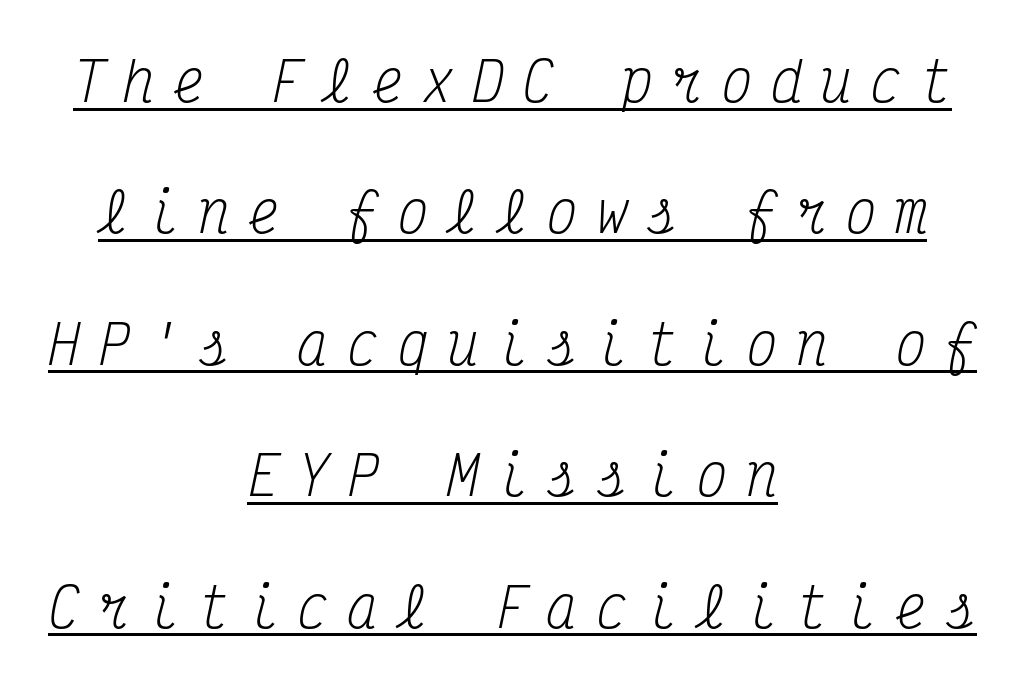
Q: Is the text bold? A: No.
Q: Is the text italic (slanted)? A: Yes, it leans right by about 12 degrees.
Q: Is the typeface a serif or a sans-serif typeface? A: Serif.
Q: Is the text underlined? A: Yes.
Q: How is the paragraph aligned? A: Centered.
Q: Is the spacing between letters normal or unusually wide? A: Unusually wide.
Q: Is the spacing between lines tight, normal or loose? A: Loose.
Q: Width (condensed, normal, or wide)? A: Condensed.
Q: Stroke contrast? A: Medium.
Q: x-height? A: Medium.
Q: Monospaced? A: Yes.
